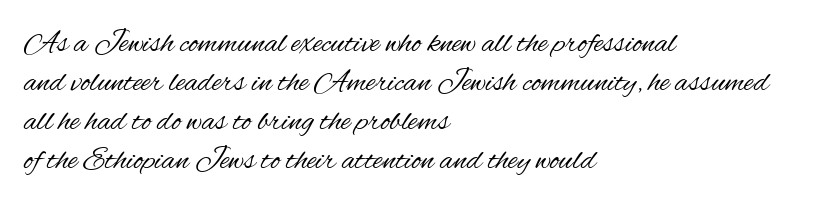
The image shows 32 px regular-weight, condensed sans-serif type; set left-aligned, line spacing 1.22x, normal letter spacing, not underlined; medium stroke contrast and a small x-height.
